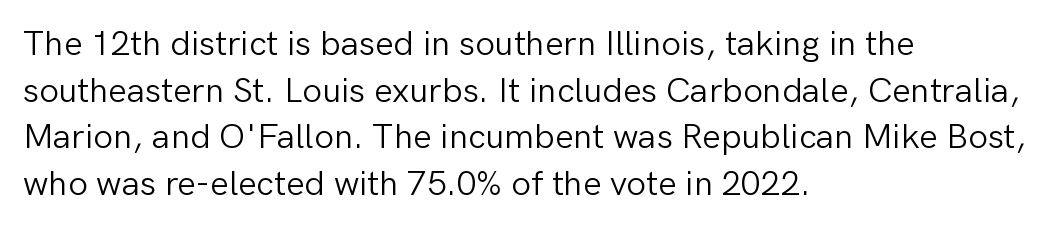
{"serif": "no", "italic": "no", "bold": "no", "weight": "light", "width": "normal", "stroke_contrast": "low", "x_height": "medium", "monospaced": "no", "underline": "no", "align": "left", "line_spacing": "normal", "line_spacing_ratio": 1.33, "letter_spacing": "normal", "letter_spacing_em": 0.0, "glyph_px": 35}
